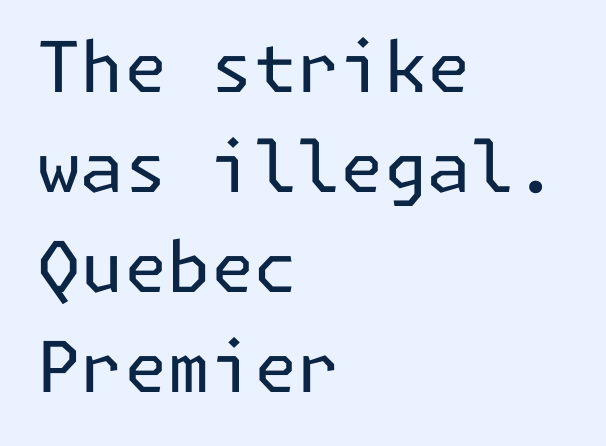
These lines keep a tight, regular rhythm from letter to letter. If you measured baseline to baseline, you'd find a middling distance. Weight class: somewhere from thin through regular. The font family rendered here belongs to the sans-serif group. Designer's note — italics off, roman on.
